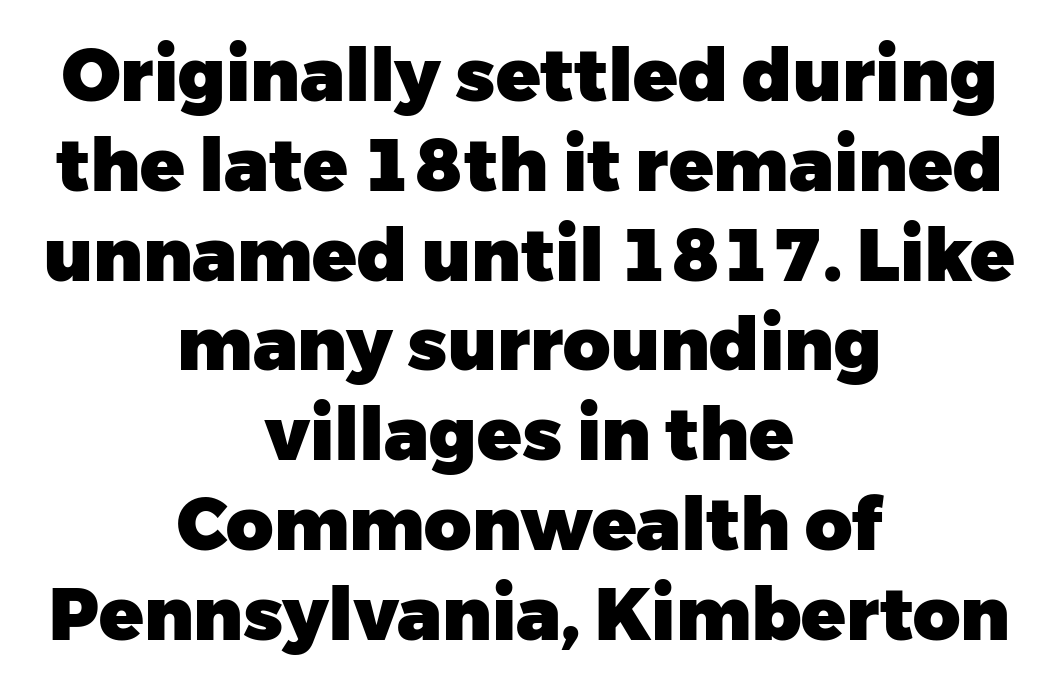
Q: Is the text bold? A: Yes.
Q: Is the text italic (slanted)? A: No, it is upright.
Q: Is the typeface a serif or a sans-serif typeface? A: Sans-serif.
Q: Is the text underlined? A: No.
Q: How is the paragraph aligned? A: Centered.
Q: Is the spacing between letters normal or unusually wide? A: Normal.
Q: Width (condensed, normal, or wide)? A: Normal.
Q: Stroke contrast? A: Low.
Q: x-height? A: Medium.
Q: Monospaced? A: No.
